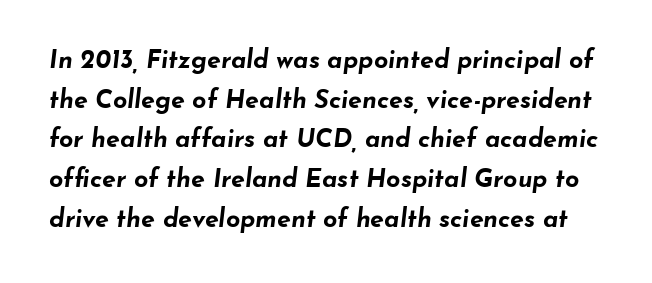
Q: Is the text bold? A: Yes.
Q: Is the text italic (slanted)? A: Yes, it leans right by about 7 degrees.
Q: Is the text underlined? A: No.
Q: Is the spacing between letters normal or unusually wide? A: Normal.
Q: Is the spacing between lines tight, normal or loose? A: Normal.
